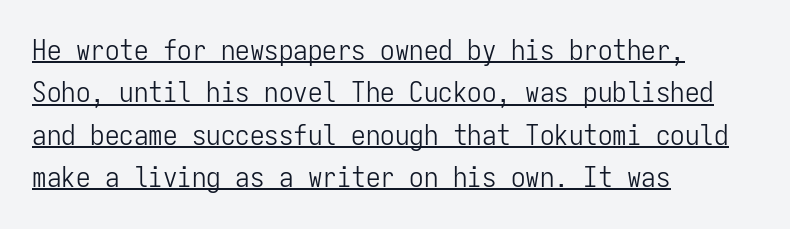
The image shows 29 px light, condensed sans-serif type, upright, monospaced; set left-aligned, normal line spacing (1.46x), normal letter spacing, underlined; low stroke contrast and a medium x-height.
